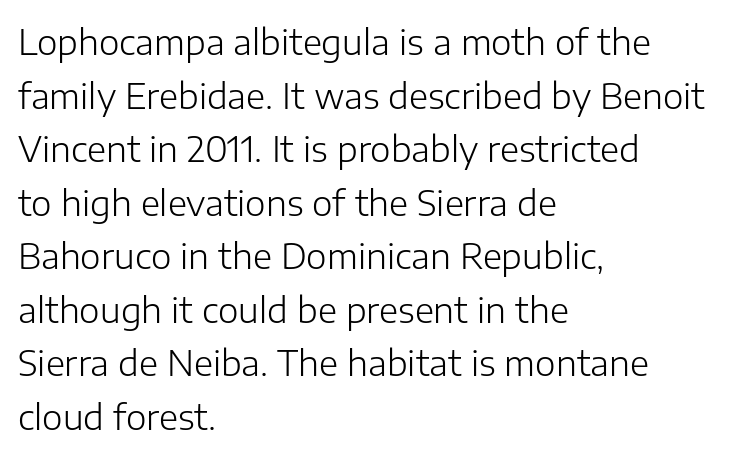
Q: Is the text bold? A: No.
Q: Is the text italic (slanted)? A: No, it is upright.
Q: Is the typeface a serif or a sans-serif typeface? A: Sans-serif.
Q: Is the text underlined? A: No.
Q: How is the paragraph aligned? A: Left-aligned.
Q: Is the spacing between letters normal or unusually wide? A: Normal.
Q: Is the spacing between lines tight, normal or loose? A: Normal.
Q: Width (condensed, normal, or wide)? A: Normal.
Q: Stroke contrast? A: Low.
Q: x-height? A: Medium.
Q: Monospaced? A: No.
